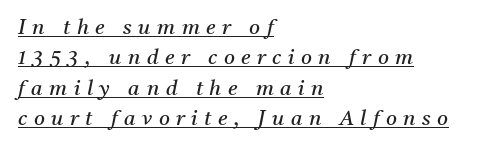
The image shows 21 px text type, italic (leaning right); set left-aligned, normal line spacing (1.45x), unusually wide letter spacing (+0.31 em), underlined.
